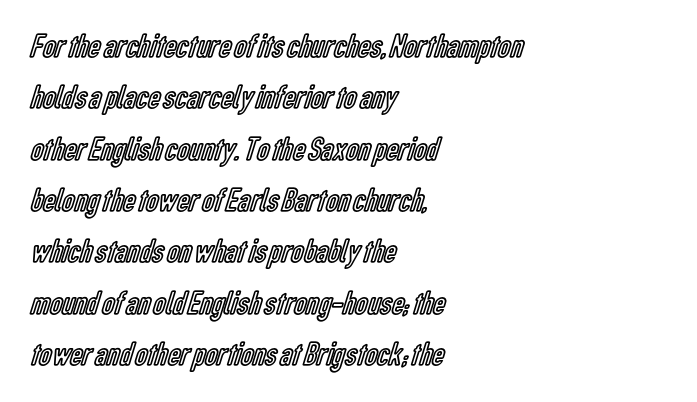
{"width": "condensed", "x_height": "medium", "monospaced": "no", "underline": "no", "align": "left", "line_spacing": "normal", "line_spacing_ratio": 1.51, "letter_spacing": "normal", "letter_spacing_em": 0.0, "glyph_px": 34}
